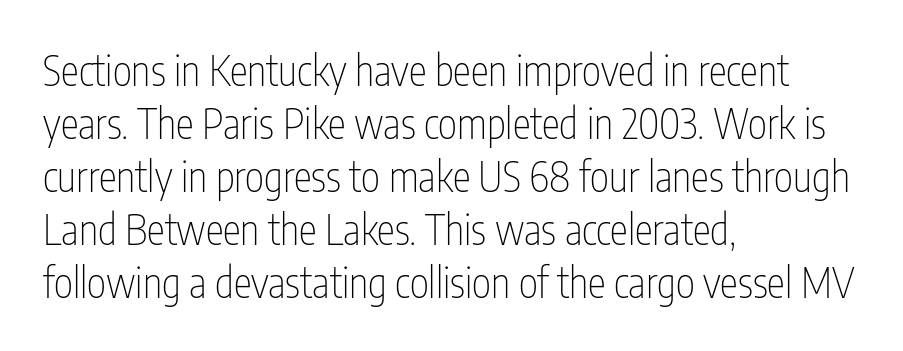
{"serif": "no", "italic": "no", "bold": "no", "weight": "thin", "width": "condensed", "stroke_contrast": "low", "x_height": "medium", "monospaced": "no", "underline": "no", "align": "left", "line_spacing": "normal", "line_spacing_ratio": 1.29, "letter_spacing": "normal", "letter_spacing_em": 0.0, "glyph_px": 41}
